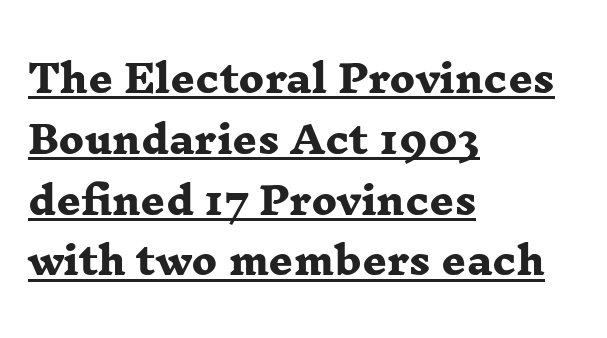
{"serif": "yes", "bold": "yes", "weight": "heavy", "width": "wide", "stroke_contrast": "low", "x_height": "medium", "monospaced": "no", "underline": "yes", "align": "left", "line_spacing": "normal", "line_spacing_ratio": 1.6, "letter_spacing": "normal", "letter_spacing_em": 0.0, "glyph_px": 38}
